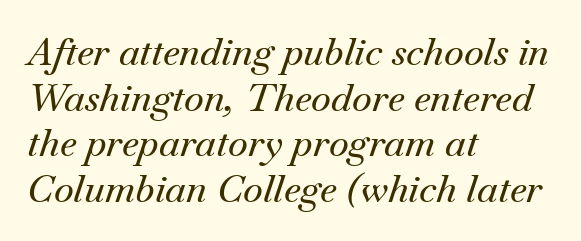
The characters display serif detailing at their extremities. The area under the type is left untouched. The axis of the letterforms is tilted away from vertical. Notice how the passage keeps a crisp vertical edge on the left only. Honestly, the letter spacing is just normal — you wouldn't notice it. These lines are rendered in a variable-pitch font.
